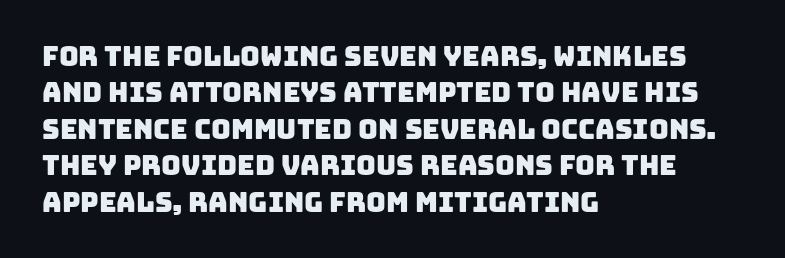
Q: Is the text underlined? A: No.
Q: How is the paragraph aligned? A: Left-aligned.
Q: Is the spacing between letters normal or unusually wide? A: Normal.
Q: Is the spacing between lines tight, normal or loose? A: Normal.
